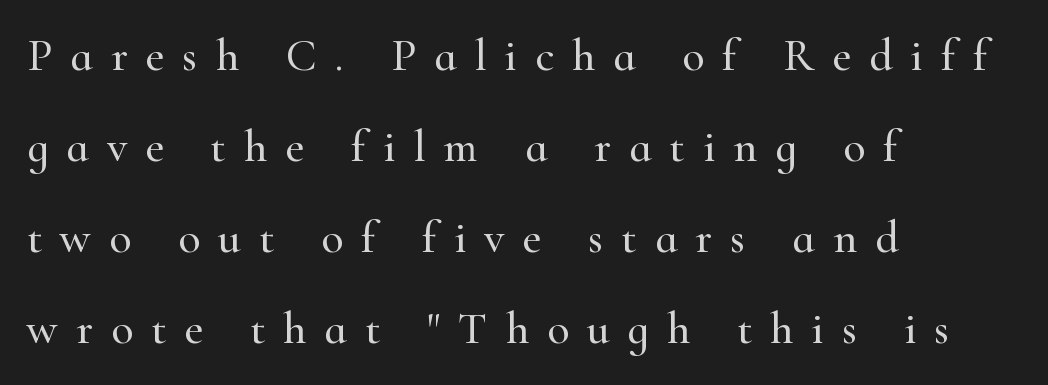
The image shows 46 px serif type, upright; set left-aligned, loose line spacing (1.98x), unusually wide letter spacing (+0.39 em), not underlined; high stroke contrast and a small x-height.
